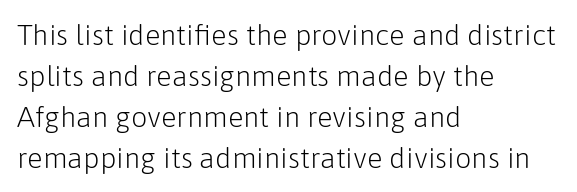
{"serif": "no", "italic": "no", "bold": "no", "weight": "light", "width": "normal", "stroke_contrast": "low", "x_height": "medium", "monospaced": "no", "underline": "no", "align": "left", "line_spacing": "normal", "line_spacing_ratio": 1.41, "letter_spacing": "normal", "letter_spacing_em": 0.0, "glyph_px": 29}
